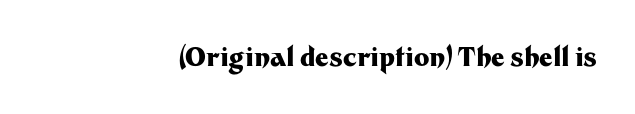
Q: Is the text bold? A: Yes.
Q: Is the text italic (slanted)? A: No, it is upright.
Q: Is the text underlined? A: No.
Q: How is the paragraph aligned? A: Right-aligned.
Q: Is the spacing between letters normal or unusually wide? A: Normal.
